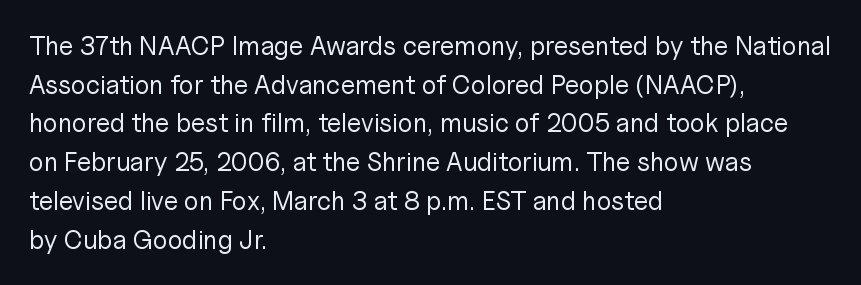
Posture: vertical. The weight tops out at a normal text grade. Words appear dense and cohesive because spacing is normal. If you drew a ruler down the left edge, every line would touch it. Line spacing here is normal. Underline: absent.
